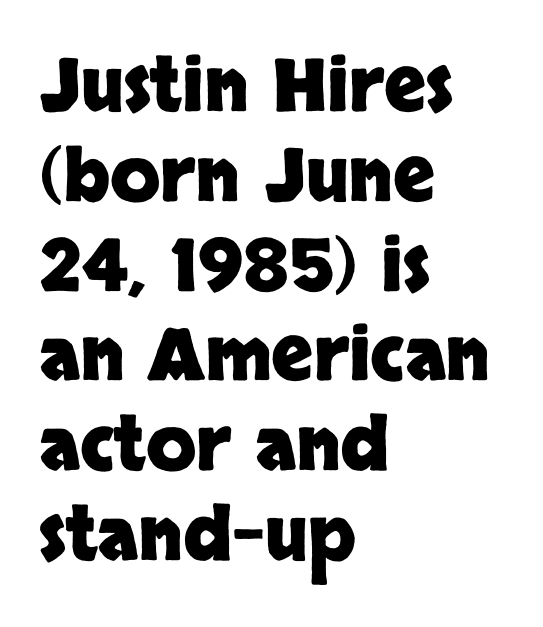
Q: Is the text bold? A: Yes.
Q: Is the text italic (slanted)? A: No, it is upright.
Q: Is the typeface a serif or a sans-serif typeface? A: Sans-serif.
Q: Is the text underlined? A: No.
Q: How is the paragraph aligned? A: Left-aligned.
Q: Is the spacing between letters normal or unusually wide? A: Normal.
Q: Width (condensed, normal, or wide)? A: Normal.
Q: Stroke contrast? A: Low.
Q: x-height? A: Large.
Q: Monospaced? A: No.
